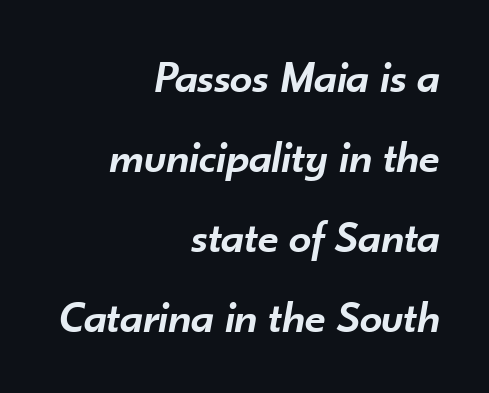
Q: Is the text bold? A: Semi-bold.
Q: Is the text italic (slanted)? A: Yes, it leans right by about 10 degrees.
Q: Is the text underlined? A: No.
Q: How is the paragraph aligned? A: Right-aligned.
Q: Is the spacing between letters normal or unusually wide? A: Normal.
Q: Width (condensed, normal, or wide)? A: Normal.
Q: Stroke contrast? A: Low.
Q: x-height? A: Small.
Q: Monospaced? A: No.
